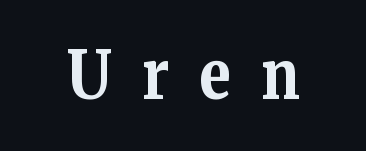
You could not count columns in this text — the font is proportionally spaced. The font's upright variant was chosen for this text. The letters are spread apart with noticeably loose tracking. Glance below the letters and you will spot only blank space.
